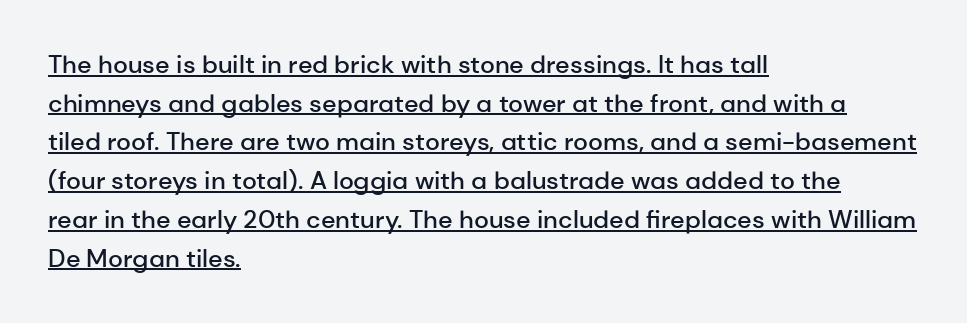
Q: Is the text bold? A: Semi-bold.
Q: Is the text italic (slanted)? A: No, it is upright.
Q: Is the text underlined? A: Yes.
Q: How is the paragraph aligned? A: Left-aligned.
Q: Is the spacing between letters normal or unusually wide? A: Normal.
Q: Is the spacing between lines tight, normal or loose? A: Normal.
